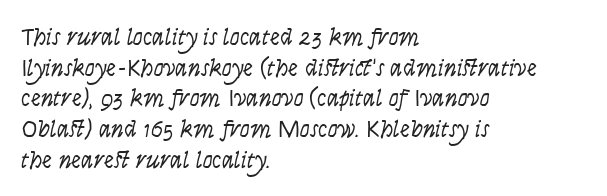
Q: Is the text bold? A: No.
Q: Is the text italic (slanted)? A: Yes, it leans right by about 9 degrees.
Q: Is the text underlined? A: No.
Q: How is the paragraph aligned? A: Left-aligned.
Q: Is the spacing between letters normal or unusually wide? A: Normal.
